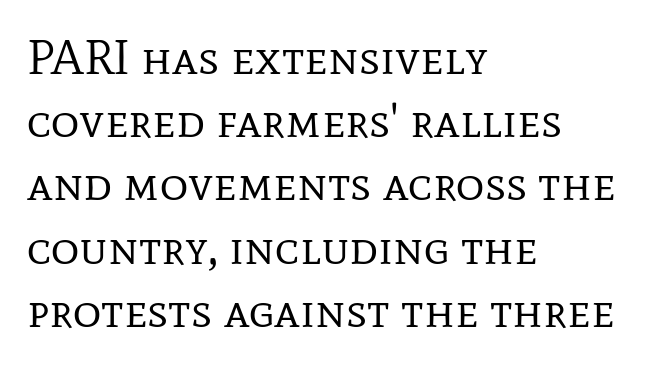
{"serif": "yes", "italic": "no", "bold": "no", "weight": "regular", "width": "normal", "stroke_contrast": "low", "x_height": "medium", "monospaced": "no", "underline": "no", "align": "left", "line_spacing": "normal", "line_spacing_ratio": 1.29, "letter_spacing": "normal", "letter_spacing_em": 0.0, "glyph_px": 49}
